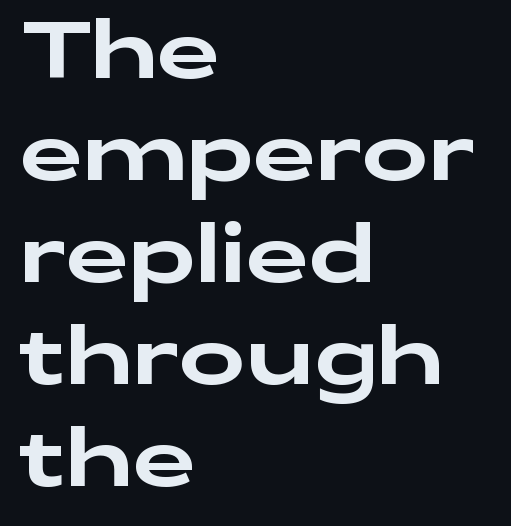
{"serif": "no", "italic": "no", "width": "wide", "stroke_contrast": "low", "x_height": "medium", "monospaced": "no", "underline": "no", "align": "left", "line_spacing": "normal", "line_spacing_ratio": 1.29, "letter_spacing": "normal", "letter_spacing_em": 0.0, "glyph_px": 79}
